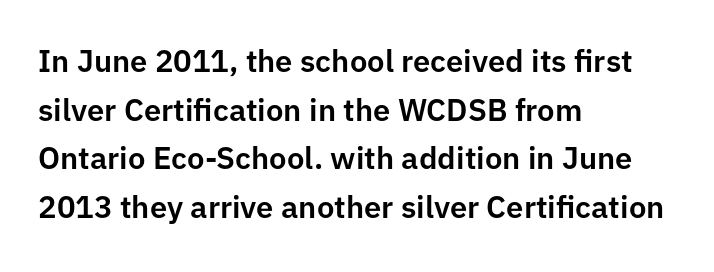
Nope, no serifs anywhere on these letters. The letters stand upright; this is a roman face. These lines sit exactly where default settings would place them. The zone under the glyphs is completely vacant. Does extra space separate the letters? No, they use regular spacing.
